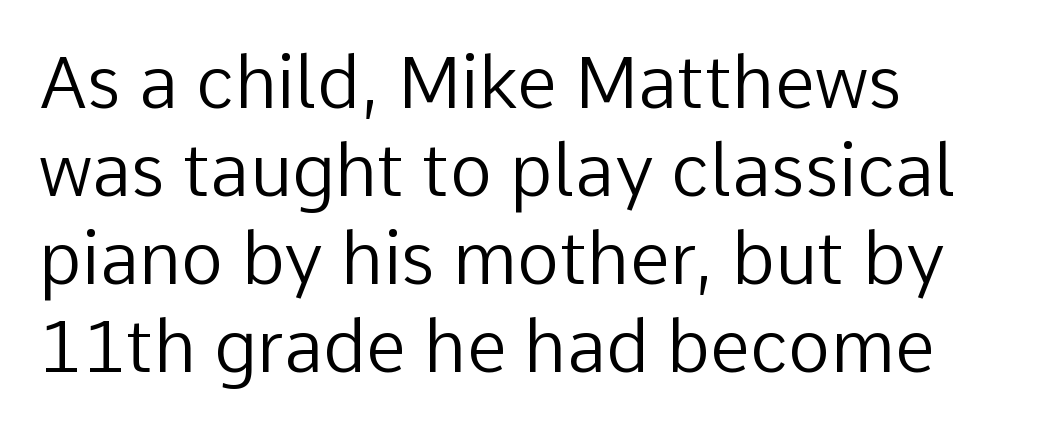
{"serif": "no", "italic": "no", "bold": "no", "weight": "regular", "width": "normal", "stroke_contrast": "low", "x_height": "medium", "monospaced": "no", "underline": "no", "align": "left", "line_spacing_ratio": 1.22, "letter_spacing": "normal", "letter_spacing_em": 0.0, "glyph_px": 72}
